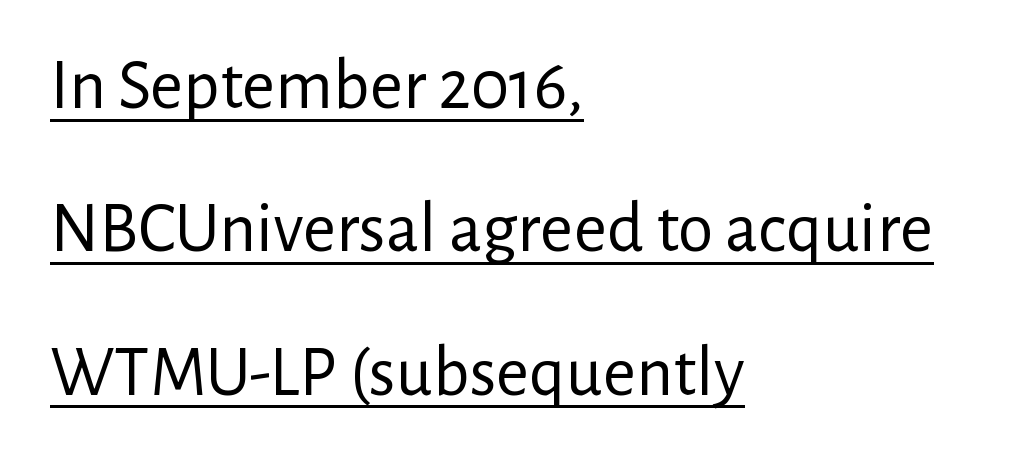
This sample carries an underscore along the baseline area. The designer went with a sans here, leaving each stem footless. Italic? Not at all — the glyphs are vertical. The rendering uses natural spacing where letterforms have individual widths. No chunkiness to these letters — they're not bold. Interline gaps are noticeably wide in this sample.
